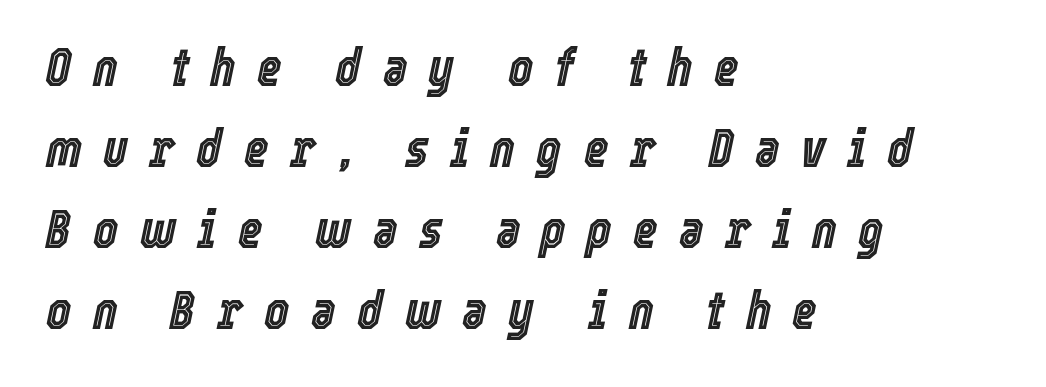
Honestly, the row spacing looks completely unremarkable. Note the varied advance widths — an 'i' is clearly narrower than an 'm'. The specimen omits any rule beneath the text block's lines. The passage shown leans; its letterforms are oblique. Display-style spreading of the glyphs; the letterfit is very open.
